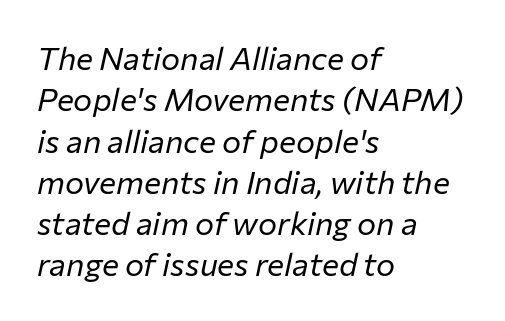
Tracking value appears to be zero — textbook default spacing. How would I describe the line gaps? Plain and ordinary. Has an underline been added? It has not. You could not count columns in this text — the font is proportionally spaced.
